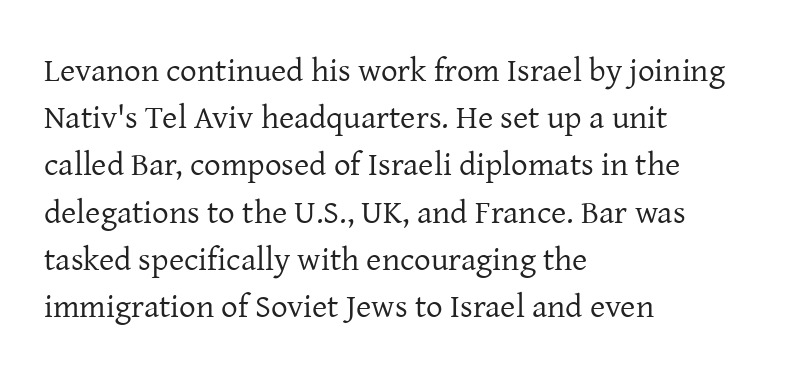
Q: Is the text bold? A: No.
Q: Is the text italic (slanted)? A: No, it is upright.
Q: Is the typeface a serif or a sans-serif typeface? A: Serif.
Q: Is the text underlined? A: No.
Q: How is the paragraph aligned? A: Left-aligned.
Q: Is the spacing between letters normal or unusually wide? A: Normal.
Q: Is the spacing between lines tight, normal or loose? A: Normal.
Q: Width (condensed, normal, or wide)? A: Normal.
Q: Stroke contrast? A: Low.
Q: x-height? A: Medium.
Q: Monospaced? A: No.
